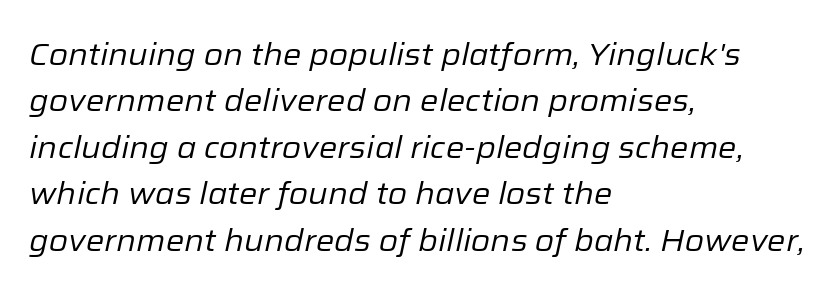
{"italic": "yes", "lean": "right", "slant_degrees": 12, "bold": "no", "weight": "regular", "width": "normal", "stroke_contrast": "low", "x_height": "medium", "monospaced": "no", "underline": "no", "align": "left", "line_spacing": "normal", "line_spacing_ratio": 1.5, "letter_spacing": "normal", "letter_spacing_em": 0.0, "glyph_px": 31}
